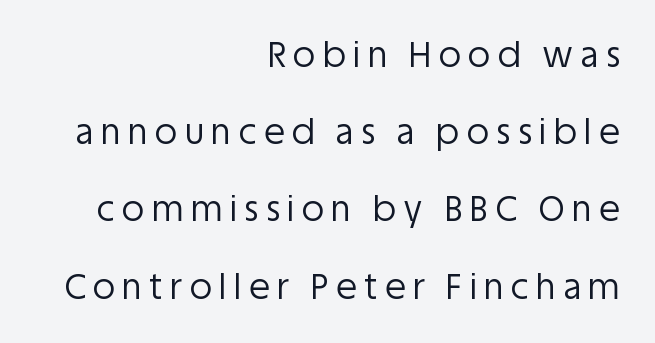
Each row of text sits above clean, open space. The letters stand upright; this is a roman face. Grotesque or geometric, the face here clearly has no serifs. In terms of leading, this rendering errs on the spacious side. Look at the tracking — it's clearly loosened, letters drifting apart. Teacher's note: observe the even right margin — that is flush-right alignment.
